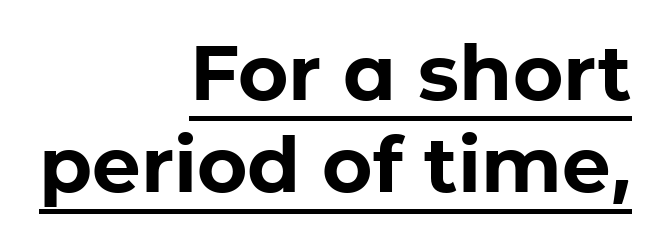
The image shows 77 px bold sans-serif type, upright; set right-aligned, line spacing 1.2x, normal letter spacing, underlined; low stroke contrast and a medium x-height.
